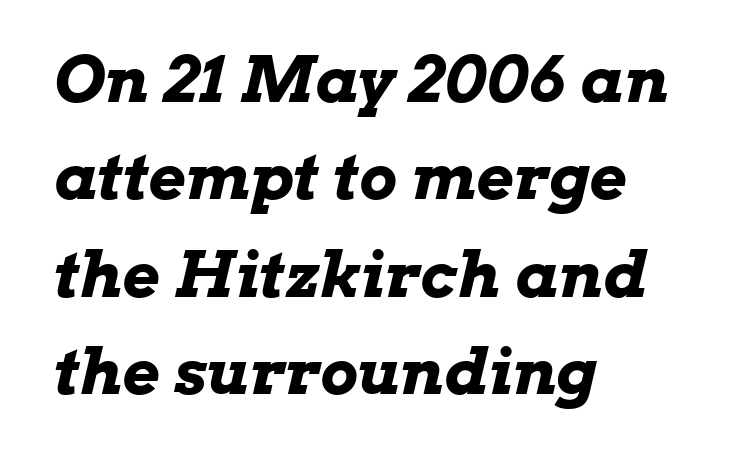
Q: Is the text bold? A: Yes.
Q: Is the text italic (slanted)? A: Yes, it leans right by about 13 degrees.
Q: Is the text underlined? A: No.
Q: How is the paragraph aligned? A: Left-aligned.
Q: Is the spacing between letters normal or unusually wide? A: Normal.
Q: Is the spacing between lines tight, normal or loose? A: Normal.
Q: Width (condensed, normal, or wide)? A: Wide.
Q: Stroke contrast? A: Low.
Q: x-height? A: Medium.
Q: Monospaced? A: No.
